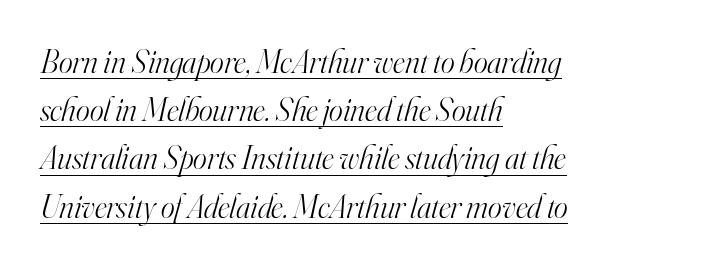
Q: Is the text bold? A: No.
Q: Is the text italic (slanted)? A: Yes, it leans right by about 16 degrees.
Q: Is the typeface a serif or a sans-serif typeface? A: Serif.
Q: Is the text underlined? A: Yes.
Q: How is the paragraph aligned? A: Left-aligned.
Q: Is the spacing between letters normal or unusually wide? A: Normal.
Q: Is the spacing between lines tight, normal or loose? A: Normal.
Q: Width (condensed, normal, or wide)? A: Normal.
Q: Stroke contrast? A: High.
Q: x-height? A: Small.
Q: Monospaced? A: No.
